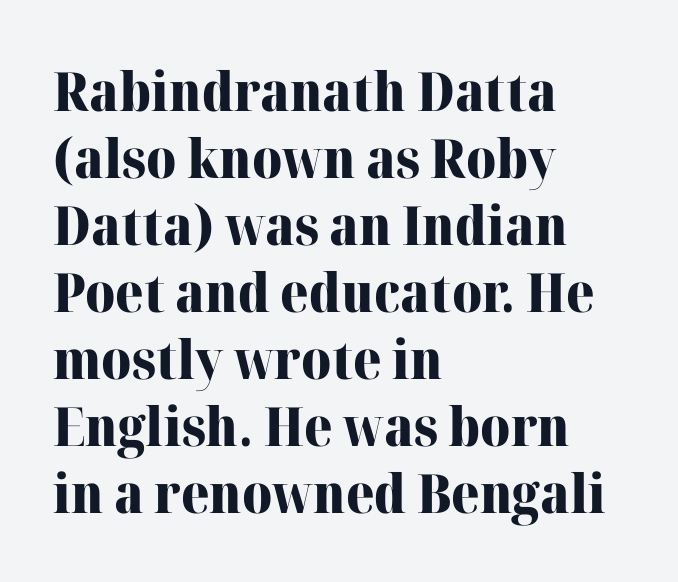
{"serif": "yes", "italic": "no", "bold": "yes", "weight": "heavy", "width": "normal", "stroke_contrast": "high", "x_height": "medium", "monospaced": "no", "underline": "no", "align": "left", "line_spacing_ratio": 1.24, "letter_spacing": "normal", "letter_spacing_em": 0.0, "glyph_px": 54}
